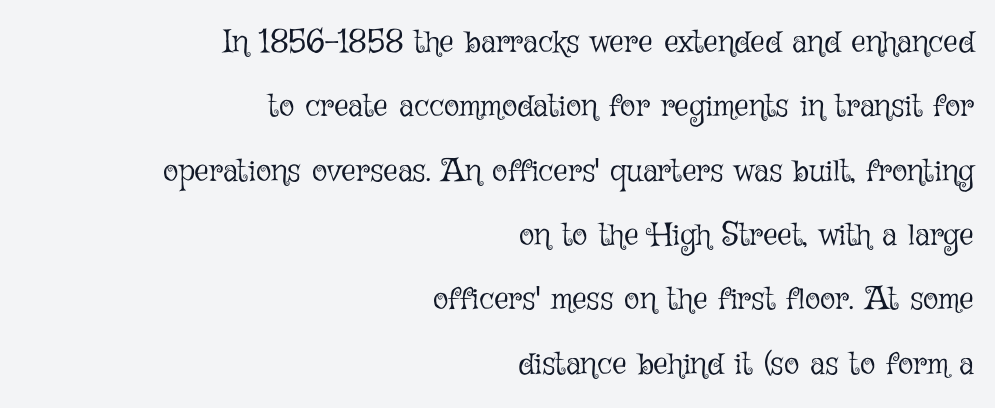
Q: Is the text bold? A: No.
Q: Is the text italic (slanted)? A: No, it is upright.
Q: Is the text underlined? A: No.
Q: How is the paragraph aligned? A: Right-aligned.
Q: Is the spacing between letters normal or unusually wide? A: Normal.
Q: Is the spacing between lines tight, normal or loose? A: Loose.
Q: Width (condensed, normal, or wide)? A: Normal.
Q: Stroke contrast? A: Low.
Q: x-height? A: Medium.
Q: Monospaced? A: No.
